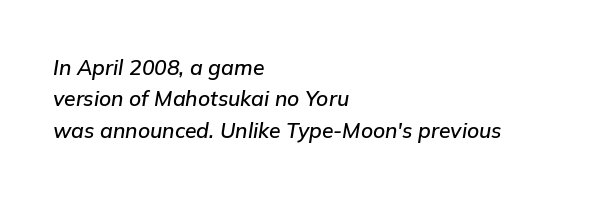
Q: Is the text italic (slanted)? A: Yes, it leans right by about 9 degrees.
Q: Is the text underlined? A: No.
Q: How is the paragraph aligned? A: Left-aligned.
Q: Is the spacing between letters normal or unusually wide? A: Normal.
Q: Is the spacing between lines tight, normal or loose? A: Normal.
